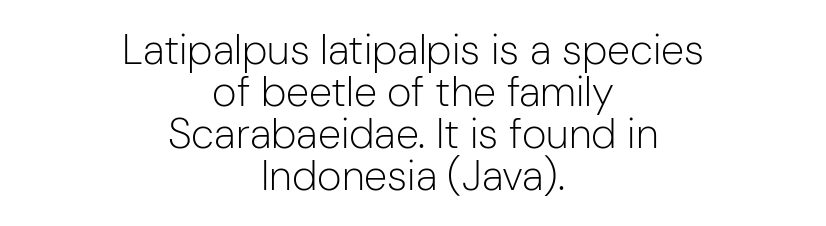
The image shows 42 px light sans-serif type, upright; set centered, tight line spacing (1.0x), normal letter spacing, not underlined; low stroke contrast and a medium x-height.
